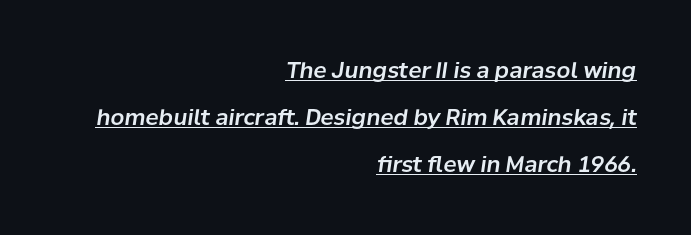
{"italic": "yes", "lean": "right", "slant_degrees": 8, "underline": "yes", "align": "right", "line_spacing": "loose", "line_spacing_ratio": 2.14, "letter_spacing": "normal", "letter_spacing_em": 0.0, "glyph_px": 22}
